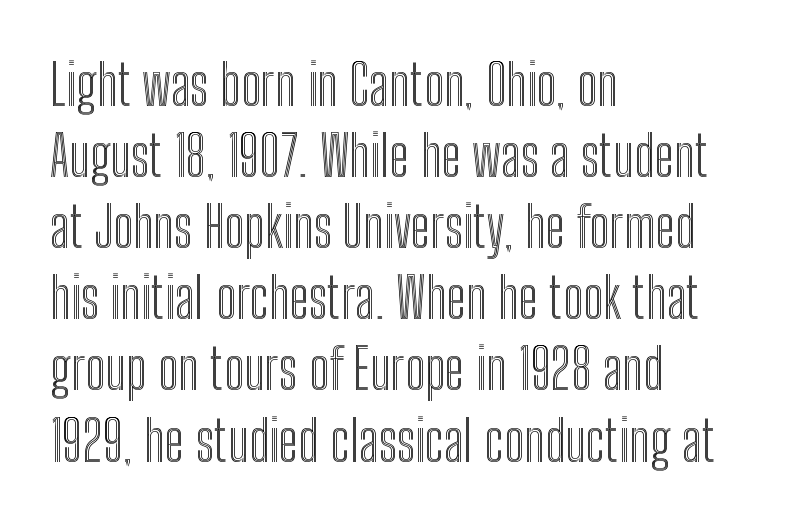
The image shows 56 px condensed type, upright; set left-aligned, normal line spacing (1.27x), normal letter spacing, not underlined; a medium x-height.
